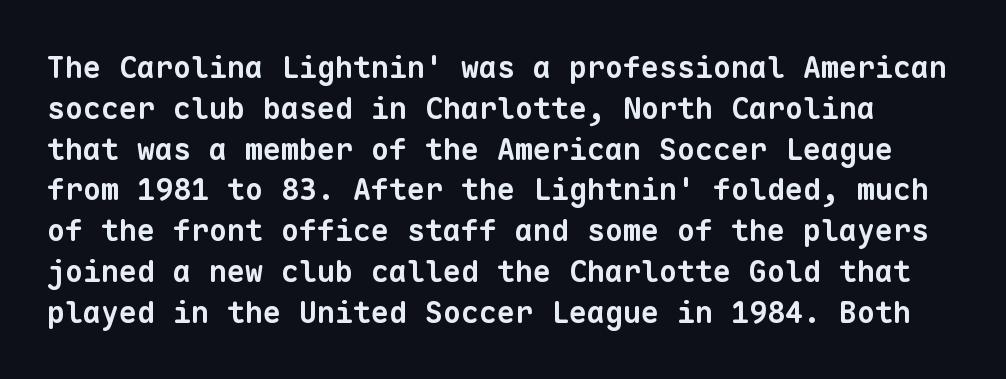
{"serif": "no", "bold": "yes", "weight": "bold", "width": "normal", "stroke_contrast": "low", "x_height": "medium", "monospaced": "yes", "underline": "no", "line_spacing": "normal", "line_spacing_ratio": 1.36, "letter_spacing": "normal", "letter_spacing_em": 0.0, "glyph_px": 30}
